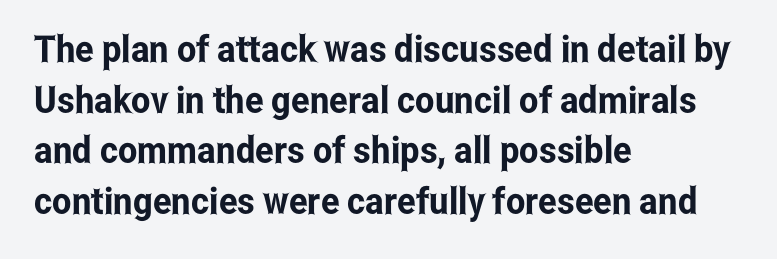
Q: Is the text italic (slanted)? A: No, it is upright.
Q: Is the typeface a serif or a sans-serif typeface? A: Sans-serif.
Q: Is the text underlined? A: No.
Q: How is the paragraph aligned? A: Left-aligned.
Q: Is the spacing between letters normal or unusually wide? A: Normal.
Q: Is the spacing between lines tight, normal or loose? A: Normal.
Q: Width (condensed, normal, or wide)? A: Condensed.
Q: Stroke contrast? A: Low.
Q: x-height? A: Medium.
Q: Monospaced? A: No.
